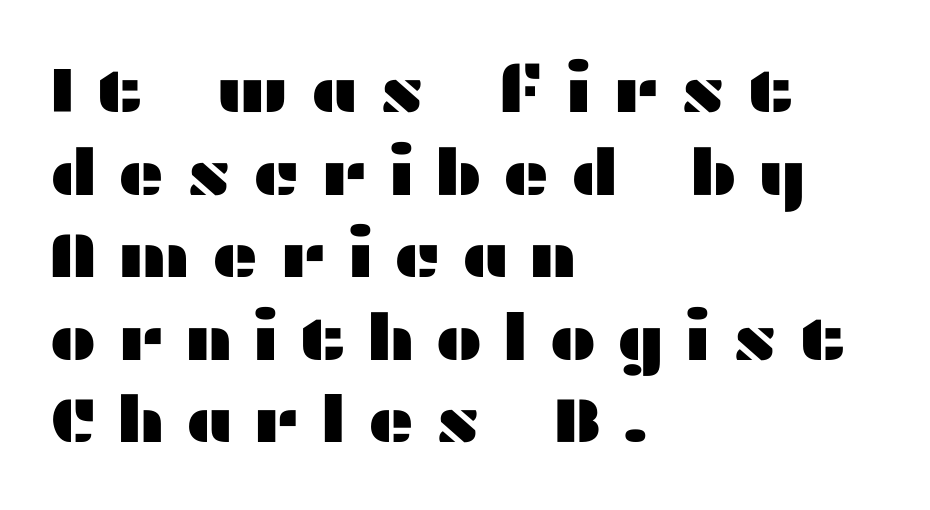
The image shows 64 px wide sans-serif type, upright; set left-aligned, normal line spacing (1.29x), unusually wide letter spacing (+0.31 em), not underlined; medium stroke contrast and a medium x-height.
